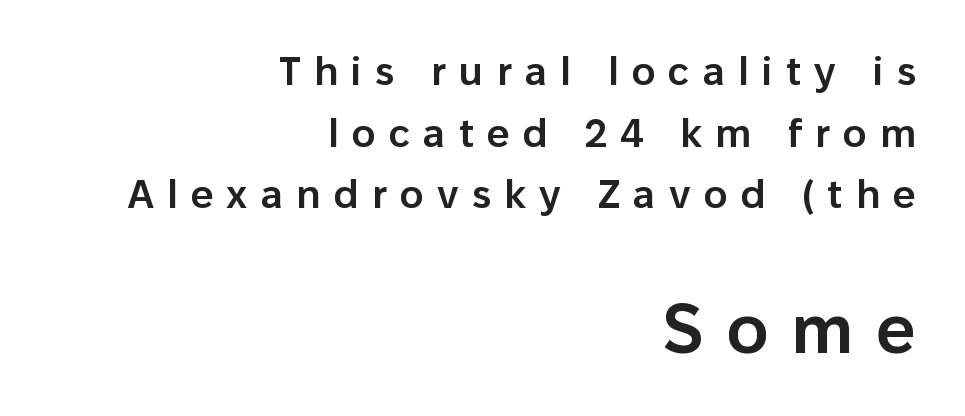
The image shows 70 px semibold sans-serif type, upright; set right-aligned, normal line spacing (1.54x), unusually wide letter spacing (+0.33 em), not underlined; the second (bottom) block is 1.75x larger; low stroke contrast and a medium x-height.
